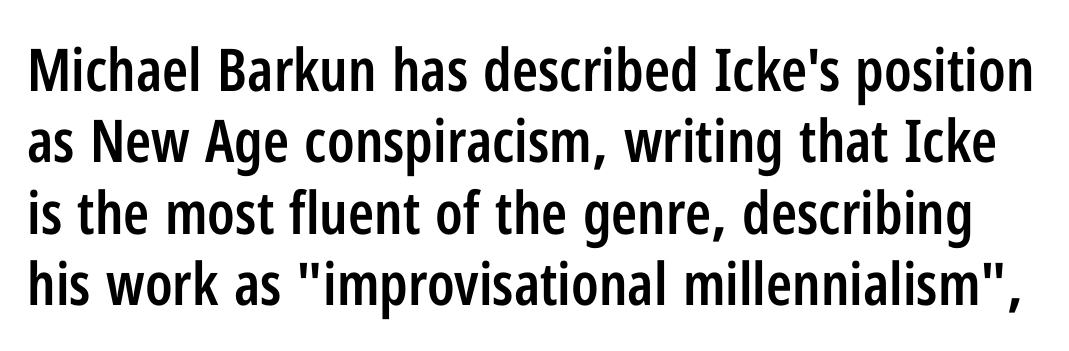
{"serif": "no", "italic": "no", "bold": "semi", "weight": "semibold", "width": "condensed", "stroke_contrast": "low", "x_height": "medium", "monospaced": "no", "underline": "no", "line_spacing_ratio": 1.21, "letter_spacing": "normal", "letter_spacing_em": 0.0, "glyph_px": 59}
